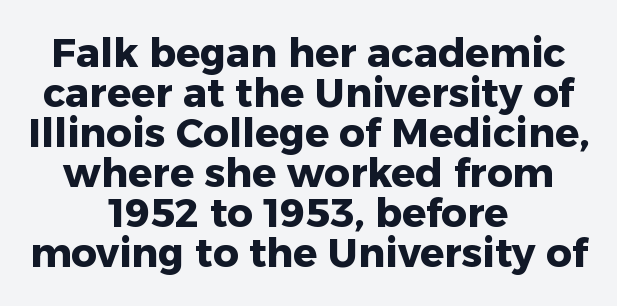
The image shows 40 px heavy sans-serif type, upright; set centered, tight line spacing (1.0x), normal letter spacing, not underlined; low stroke contrast and a medium x-height.
